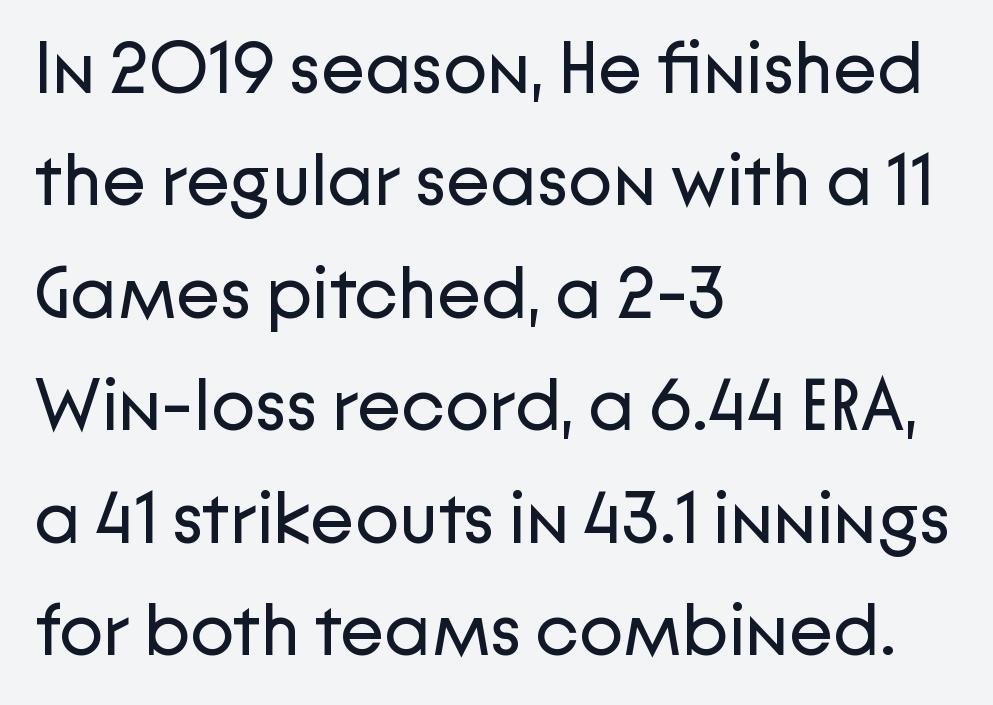
Q: Is the text bold? A: No.
Q: Is the text italic (slanted)? A: No, it is upright.
Q: Is the typeface a serif or a sans-serif typeface? A: Sans-serif.
Q: Is the text underlined? A: No.
Q: How is the paragraph aligned? A: Left-aligned.
Q: Is the spacing between letters normal or unusually wide? A: Normal.
Q: Is the spacing between lines tight, normal or loose? A: Normal.
Q: Width (condensed, normal, or wide)? A: Normal.
Q: Stroke contrast? A: Low.
Q: x-height? A: Medium.
Q: Monospaced? A: No.
